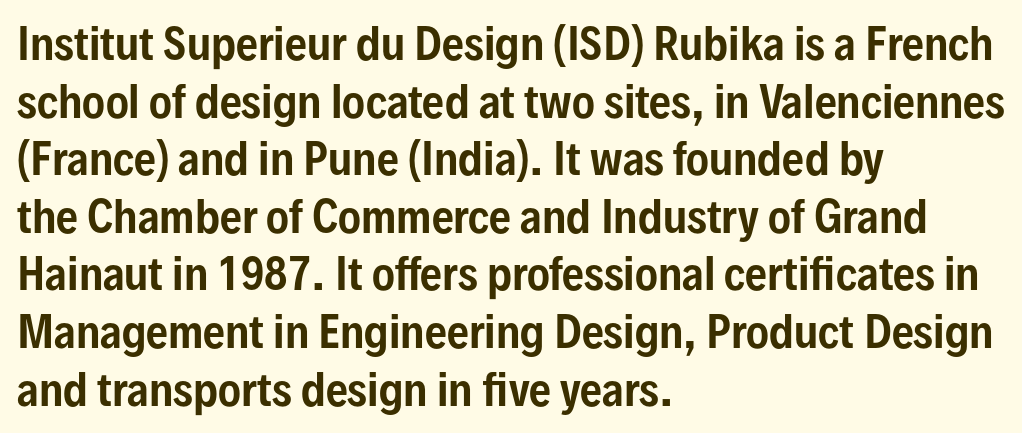
Q: Is the text italic (slanted)? A: No, it is upright.
Q: Is the typeface a serif or a sans-serif typeface? A: Sans-serif.
Q: Is the text underlined? A: No.
Q: How is the paragraph aligned? A: Left-aligned.
Q: Is the spacing between letters normal or unusually wide? A: Normal.
Q: Is the spacing between lines tight, normal or loose? A: Normal.
Q: Width (condensed, normal, or wide)? A: Condensed.
Q: Stroke contrast? A: Low.
Q: x-height? A: Medium.
Q: Monospaced? A: No.
